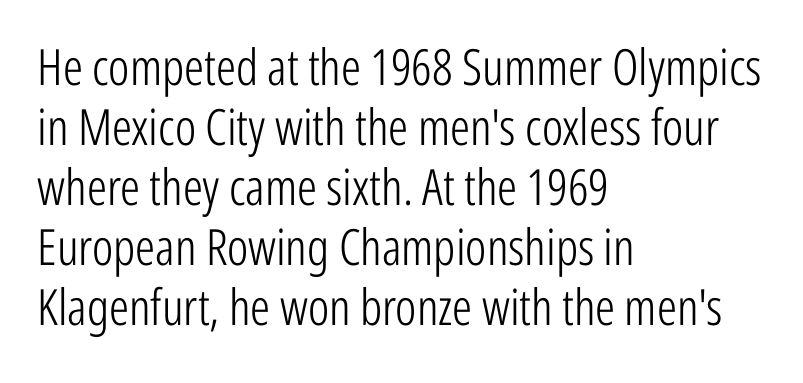
The image shows 50 px light, condensed sans-serif type, upright; set left-aligned, line spacing 1.2x, normal letter spacing, not underlined; low stroke contrast and a medium x-height.
